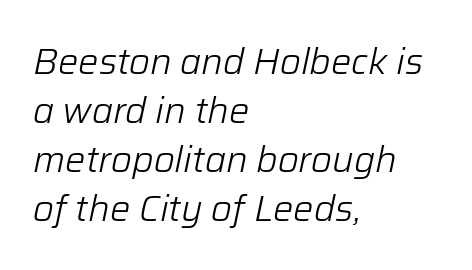
The image shows 36 px light type, italic (leaning right); set left-aligned, normal line spacing (1.36x), normal letter spacing, not underlined; low stroke contrast and a medium x-height.
